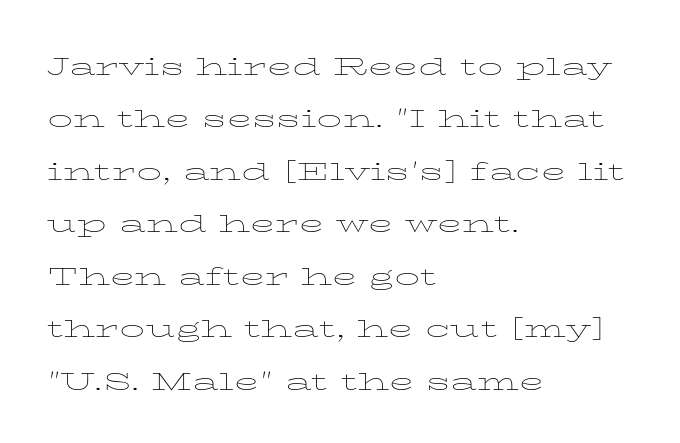
This rendering leaves character spacing at its baseline value. In CSS terms this would be text-align: left. Counters stay open thanks to moderate or lighter strokes. If you measured baseline to baseline, you'd find a middling distance. Beneath every word, the page is bare. A typesetter would call this proportional, since set widths differ per character.
